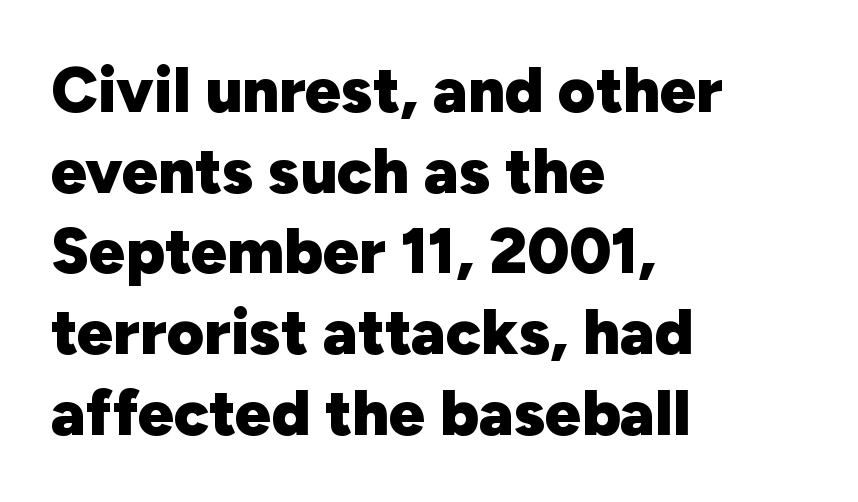
Q: Is the text bold? A: Yes.
Q: Is the text italic (slanted)? A: No, it is upright.
Q: Is the typeface a serif or a sans-serif typeface? A: Sans-serif.
Q: Is the text underlined? A: No.
Q: How is the paragraph aligned? A: Left-aligned.
Q: Is the spacing between letters normal or unusually wide? A: Normal.
Q: Is the spacing between lines tight, normal or loose? A: Normal.
Q: Width (condensed, normal, or wide)? A: Normal.
Q: Stroke contrast? A: Low.
Q: x-height? A: Medium.
Q: Monospaced? A: No.
